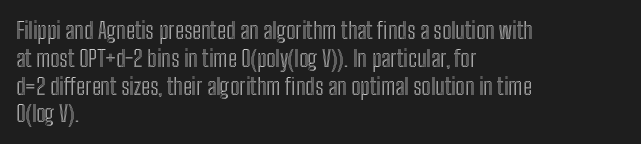
{"italic": "no", "underline": "no", "align": "left", "line_spacing_ratio": 1.21, "letter_spacing": "normal", "letter_spacing_em": 0.0, "glyph_px": 23}
